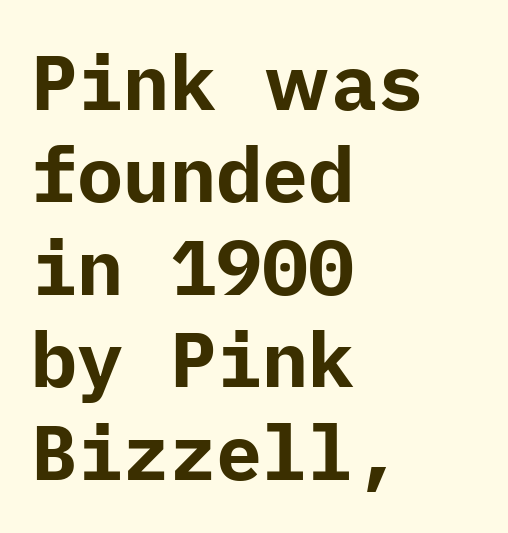
{"serif": "no", "italic": "no", "bold": "yes", "weight": "bold", "width": "normal", "stroke_contrast": "low", "x_height": "medium", "underline": "no", "align": "left", "line_spacing_ratio": 1.2, "letter_spacing": "normal", "letter_spacing_em": 0.0, "glyph_px": 77}
